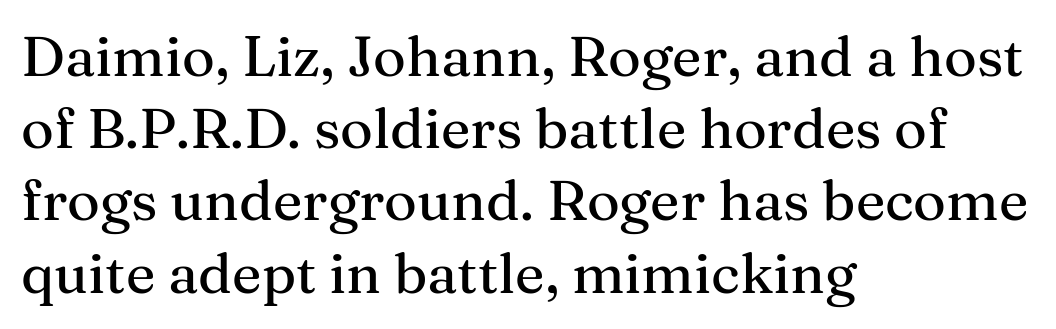
Q: Is the text italic (slanted)? A: No, it is upright.
Q: Is the typeface a serif or a sans-serif typeface? A: Serif.
Q: Is the text underlined? A: No.
Q: How is the paragraph aligned? A: Left-aligned.
Q: Is the spacing between letters normal or unusually wide? A: Normal.
Q: Is the spacing between lines tight, normal or loose? A: Normal.
Q: Width (condensed, normal, or wide)? A: Normal.
Q: Stroke contrast? A: Medium.
Q: x-height? A: Medium.
Q: Monospaced? A: No.
